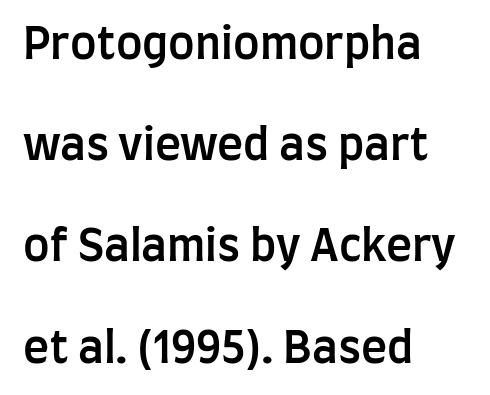
{"serif": "no", "italic": "no", "bold": "semi", "weight": "semibold", "width": "condensed", "stroke_contrast": "low", "x_height": "large", "monospaced": "no", "underline": "no", "align": "left", "line_spacing": "loose", "line_spacing_ratio": 2.3, "letter_spacing": "normal", "letter_spacing_em": 0.0, "glyph_px": 44}
